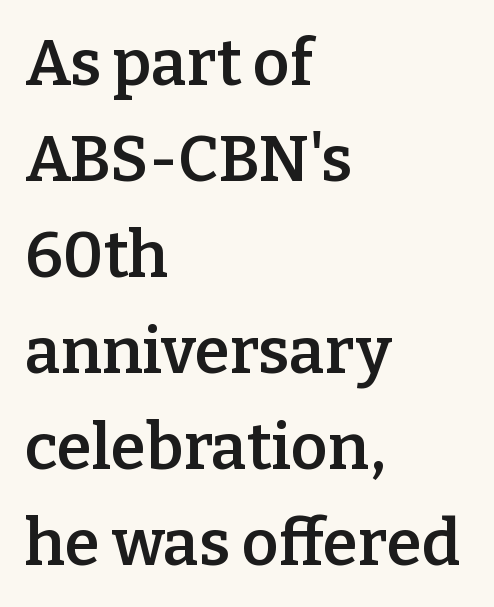
Does the weight exceed regular? Yes, but only to semibold. Rows of type keep a routine distance in the vertical direction. A typesetter would mark this as roman, not italic. The rag falls on the right side of this text block.
